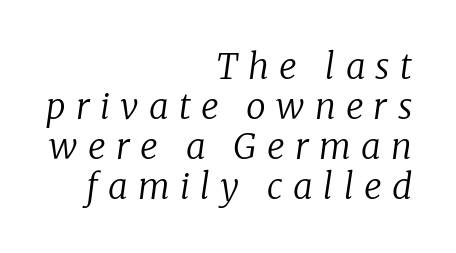
Q: Is the text bold? A: No.
Q: Is the text italic (slanted)? A: Yes, it leans right by about 8 degrees.
Q: Is the typeface a serif or a sans-serif typeface? A: Serif.
Q: Is the text underlined? A: No.
Q: How is the paragraph aligned? A: Right-aligned.
Q: Is the spacing between letters normal or unusually wide? A: Unusually wide.
Q: Is the spacing between lines tight, normal or loose? A: Tight.
Q: Width (condensed, normal, or wide)? A: Normal.
Q: Stroke contrast? A: Low.
Q: x-height? A: Medium.
Q: Monospaced? A: No.
